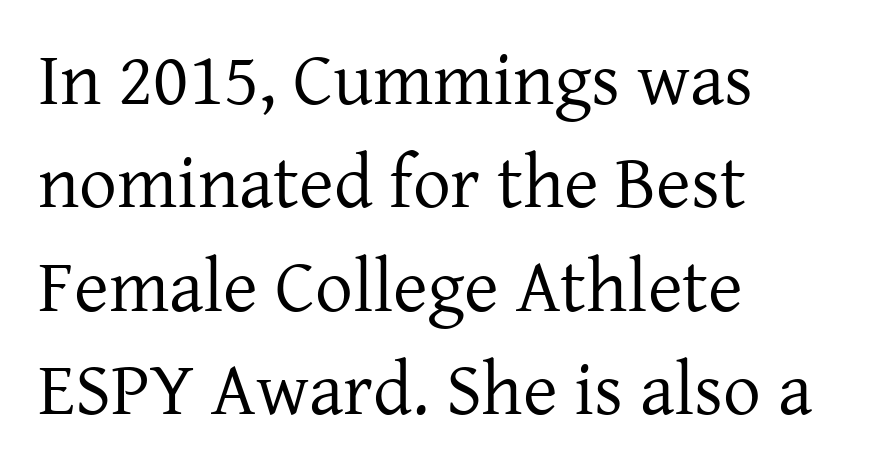
The line texture is even and compact thanks to regular tracking. The letters carry serifs — small finishing strokes at the ends of their stems. The leading is moderate, giving the passage an even texture. Left-aligned paragraph, ragged on the right.
